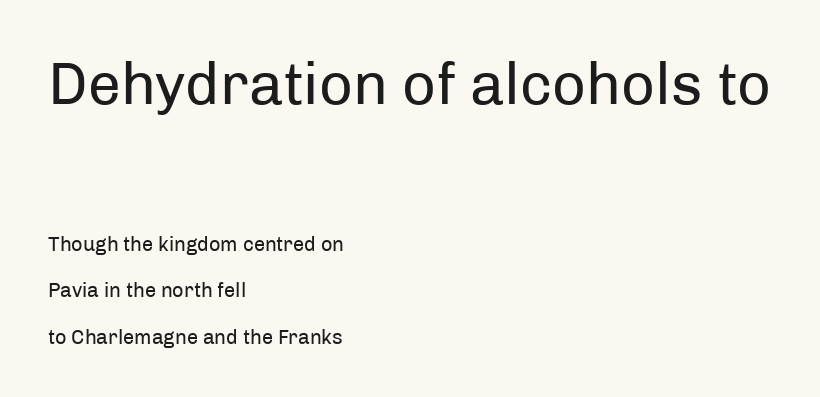
Q: Is the text bold? A: No.
Q: Is the text italic (slanted)? A: No, it is upright.
Q: Is the typeface a serif or a sans-serif typeface? A: Sans-serif.
Q: Is the text underlined? A: No.
Q: How is the paragraph aligned? A: Left-aligned.
Q: Is the spacing between letters normal or unusually wide? A: Normal.
Q: Is the spacing between lines tight, normal or loose? A: Loose.
Q: Which block of text is set in a larger size, the first (top) or the second (bottom)? A: The first (top) one.
Q: Width (condensed, normal, or wide)? A: Normal.
Q: Stroke contrast? A: Low.
Q: x-height? A: Medium.
Q: Monospaced? A: No.
